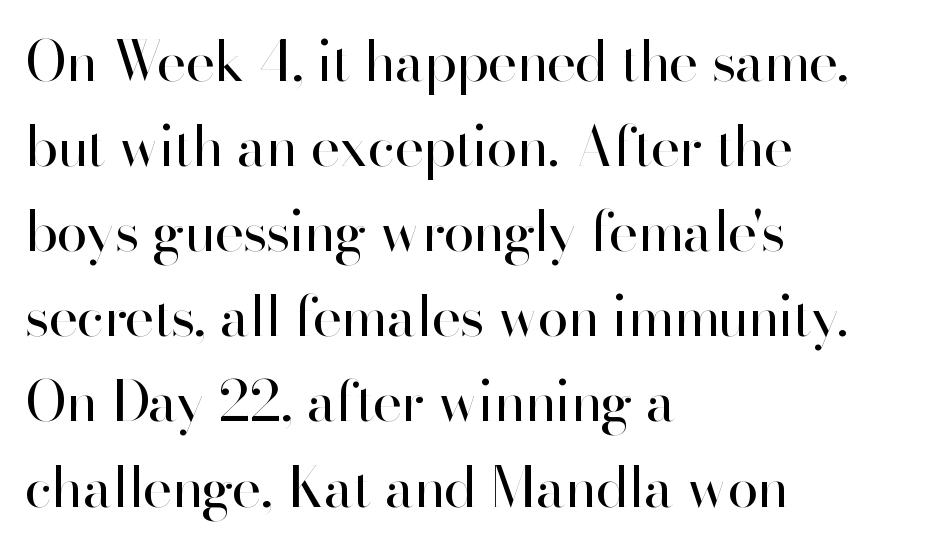
{"serif": "no", "italic": "no", "bold": "no", "weight": "regular", "width": "normal", "stroke_contrast": "high", "x_height": "small", "monospaced": "no", "underline": "no", "align": "left", "line_spacing": "normal", "line_spacing_ratio": 1.52, "letter_spacing": "normal", "letter_spacing_em": 0.0, "glyph_px": 56}
